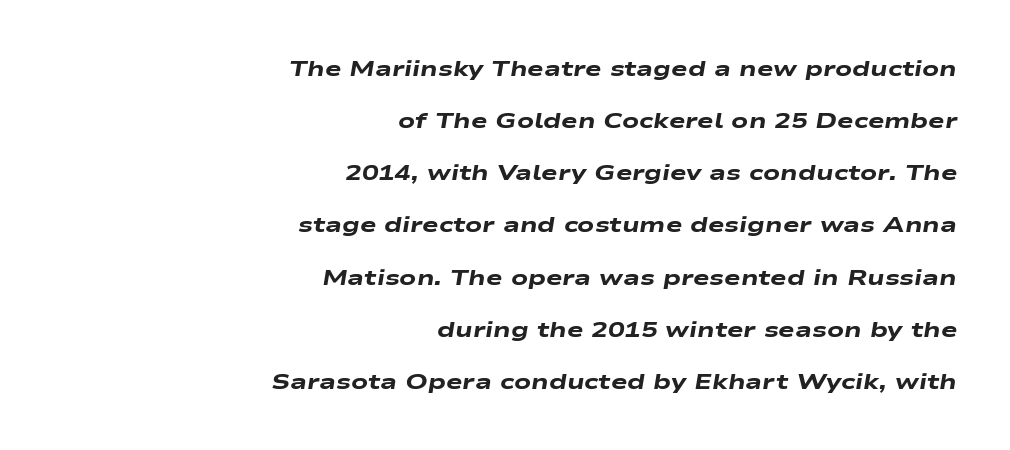
Is there much room between lines? Yes — plenty of vertical air separates them. The ragged edge is on the left, which tells us the setting is flush right. Thick stems and heavy bowls — unmistakably bold. The font's italic variant was chosen for this text.
